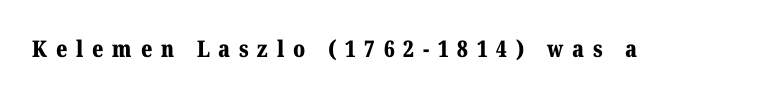
Q: Is the text bold? A: Yes.
Q: Is the text italic (slanted)? A: No, it is upright.
Q: Is the text underlined? A: No.
Q: Is the spacing between letters normal or unusually wide? A: Unusually wide.
